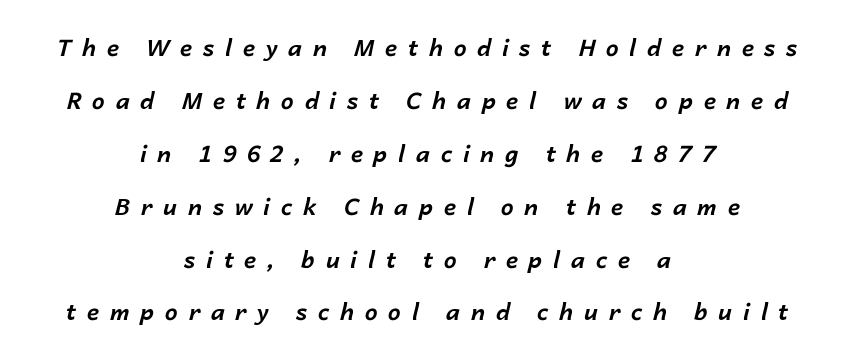
The image shows 23 px bold type, italic (leaning right); set centered, loose line spacing (2.3x), unusually wide letter spacing (+0.46 em), not underlined.
